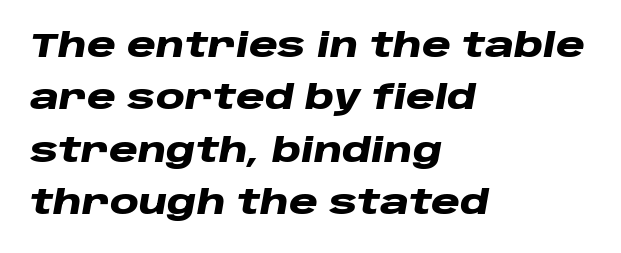
The ragged edge is on the right, which tells us the setting is flush left. The font is running at its bold setting. Compared with typical body copy, the letter spacing here is the same. The lines sit at an ordinary, default distance from one another.
